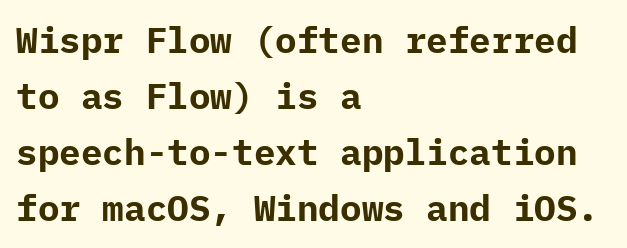
Q: Is the text bold? A: Yes.
Q: Is the text italic (slanted)? A: No, it is upright.
Q: Is the typeface a serif or a sans-serif typeface? A: Sans-serif.
Q: Is the text underlined? A: No.
Q: How is the paragraph aligned? A: Left-aligned.
Q: Is the spacing between letters normal or unusually wide? A: Normal.
Q: Is the spacing between lines tight, normal or loose? A: Normal.
Q: Width (condensed, normal, or wide)? A: Normal.
Q: Stroke contrast? A: Low.
Q: x-height? A: Medium.
